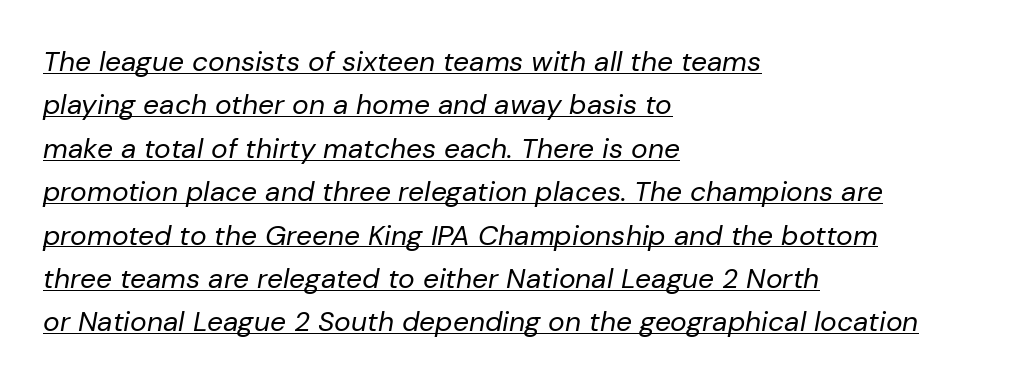
Spacing between characters is what you'd get straight out of the box. The whole block is typeset with a tilt. Stems and bowls with no extra thickness — not bold. The rendering uses natural spacing where letterforms have individual widths. What's the leading like? Ordinary, nothing unusual. Underlined type.
